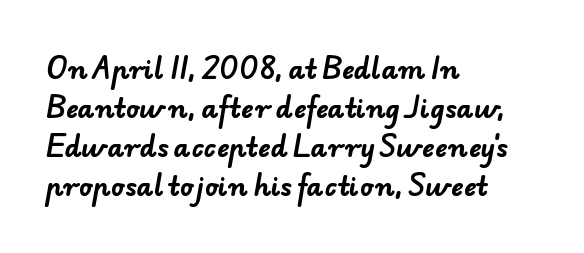
Q: Is the text bold? A: Yes.
Q: Is the text underlined? A: No.
Q: How is the paragraph aligned? A: Left-aligned.
Q: Is the spacing between letters normal or unusually wide? A: Normal.
Q: Is the spacing between lines tight, normal or loose? A: Normal.
